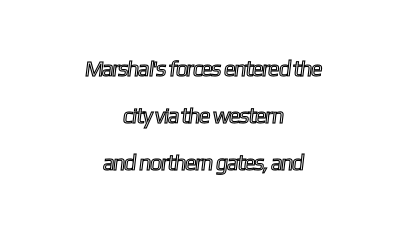
Q: Is the text underlined? A: No.
Q: How is the paragraph aligned? A: Centered.
Q: Is the spacing between letters normal or unusually wide? A: Normal.
Q: Is the spacing between lines tight, normal or loose? A: Loose.
